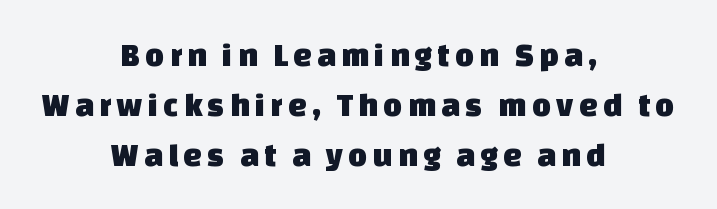
Q: Is the typeface a serif or a sans-serif typeface? A: Sans-serif.
Q: Is the text underlined? A: No.
Q: How is the paragraph aligned? A: Centered.
Q: Is the spacing between lines tight, normal or loose? A: Normal.
Q: Width (condensed, normal, or wide)? A: Normal.
Q: Stroke contrast? A: Low.
Q: x-height? A: Large.
Q: Monospaced? A: No.
